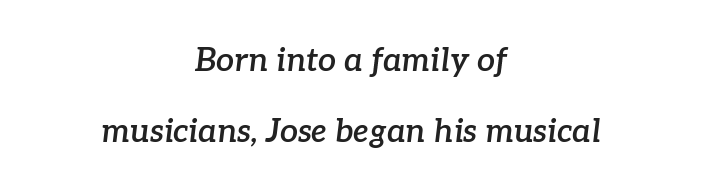
{"serif": "yes", "italic": "yes", "lean": "right", "slant_degrees": 7, "bold": "semi", "weight": "semibold", "width": "normal", "stroke_contrast": "low", "x_height": "medium", "monospaced": "no", "underline": "no", "align": "center", "line_spacing": "loose", "line_spacing_ratio": 2.21, "letter_spacing": "normal", "letter_spacing_em": 0.0, "glyph_px": 32}
